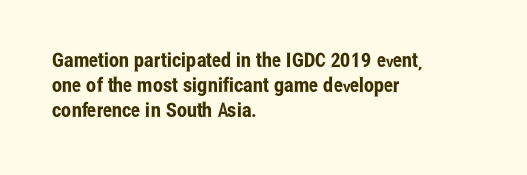
These lines keep a tight, regular rhythm from letter to letter. Successive baselines arrive at the customary interval. Unmarked baselines from the first word to the last. Casual observation: everything's shoved over to the left. This sample uses an upright cut, with every glyph sitting square on the baseline.
